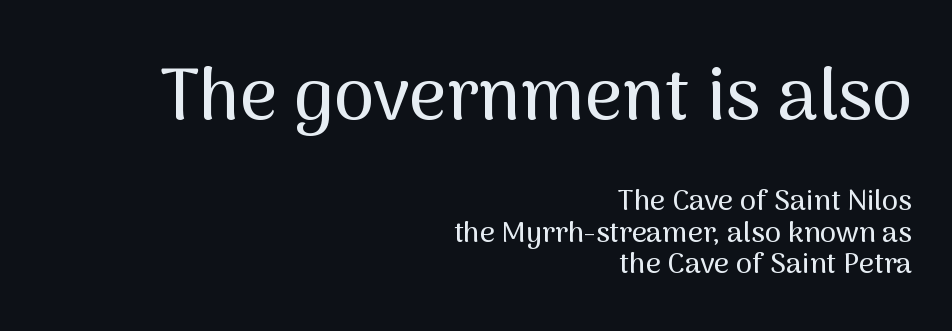
Q: Is the text italic (slanted)? A: No, it is upright.
Q: Is the typeface a serif or a sans-serif typeface? A: Sans-serif.
Q: Is the text underlined? A: No.
Q: How is the paragraph aligned? A: Right-aligned.
Q: Is the spacing between letters normal or unusually wide? A: Normal.
Q: Is the spacing between lines tight, normal or loose? A: Tight.
Q: Which block of text is set in a larger size, the first (top) or the second (bottom)? A: The first (top) one.
Q: Width (condensed, normal, or wide)? A: Normal.
Q: Stroke contrast? A: Medium.
Q: x-height? A: Medium.
Q: Monospaced? A: No.
